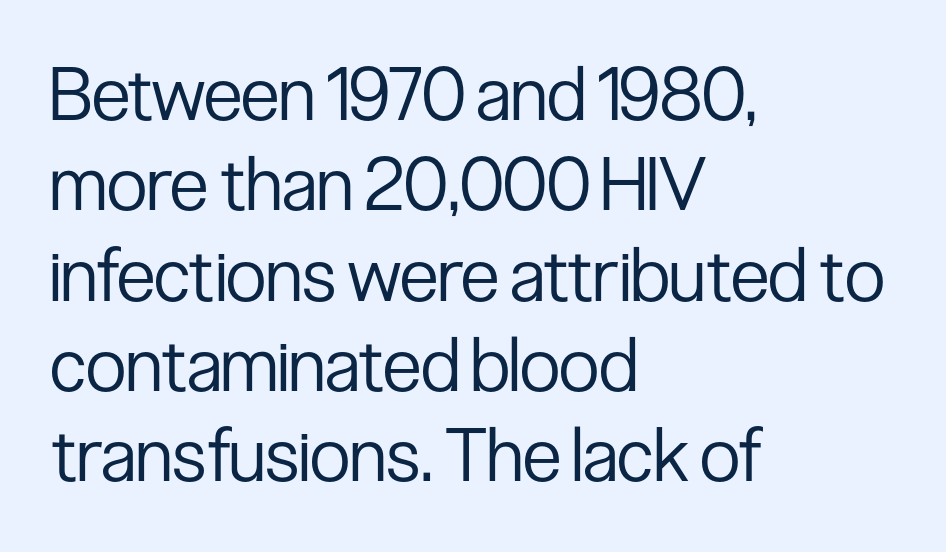
{"serif": "no", "italic": "no", "bold": "no", "weight": "regular", "width": "condensed", "stroke_contrast": "low", "x_height": "medium", "monospaced": "no", "underline": "no", "align": "left", "line_spacing_ratio": 1.22, "letter_spacing": "normal", "letter_spacing_em": 0.0, "glyph_px": 74}
